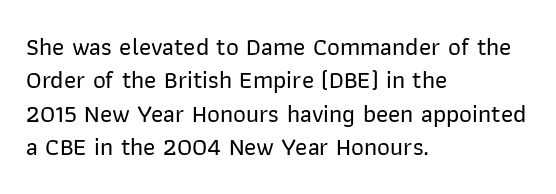
Students, observe: this is what conventionally led text looks like. Observe the ordinary spacing: letters are neighbours, not strangers. Designer's note — italics off, roman on. The specimen omits any rule beneath the text block's lines.
